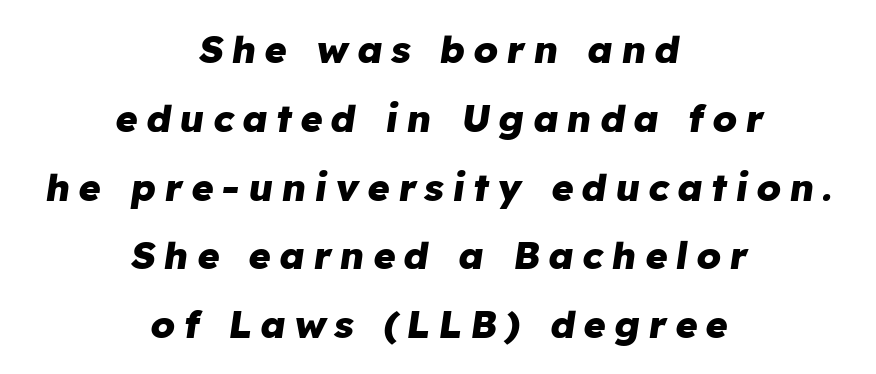
{"italic": "yes", "lean": "right", "slant_degrees": 8, "bold": "yes", "weight": "heavy", "width": "normal", "stroke_contrast": "low", "x_height": "medium", "monospaced": "no", "underline": "no", "align": "center", "line_spacing_ratio": 1.81, "letter_spacing": "wide", "letter_spacing_em": 0.22, "glyph_px": 38}
